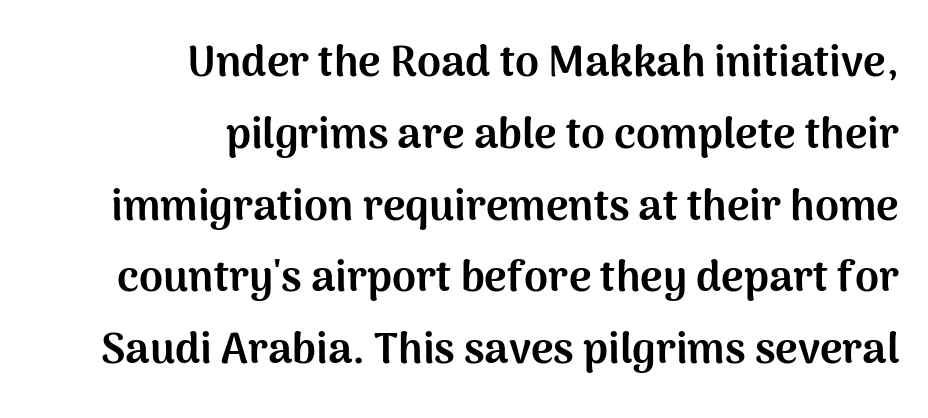
{"serif": "no", "italic": "no", "bold": "yes", "weight": "bold", "width": "normal", "stroke_contrast": "medium", "x_height": "medium", "monospaced": "no", "underline": "no", "align": "right", "line_spacing": "normal", "line_spacing_ratio": 1.67, "letter_spacing": "normal", "letter_spacing_em": 0.0, "glyph_px": 43}
